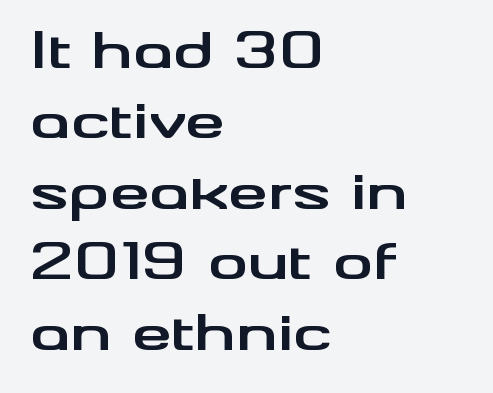
The image shows 50 px bold, wide sans-serif type, upright; set left-aligned, normal line spacing (1.41x), normal letter spacing, not underlined; medium stroke contrast and a small x-height.
